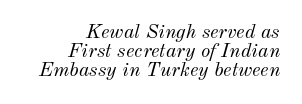
Very little white space separates one row of letters from the next. Tracking here is standard; glyphs follow each other at the usual distance. Just letters on the line, the space beneath them empty. Line ends are locked; line starts wander.
